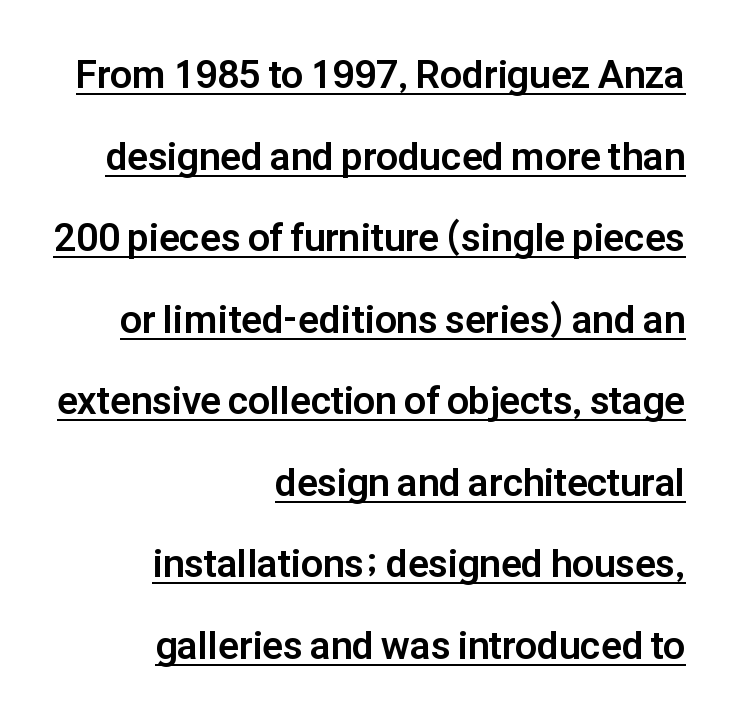
Note the varied advance widths — an 'i' is clearly narrower than an 'm'. Chunky letters — that's bold for sure. Each letter's strokes conclude bluntly, with no projecting serifs. Decoration check: the copy is underlined. If you drew a ruler down the right edge, every line would touch it. The axis of the letterforms is exactly vertical.
